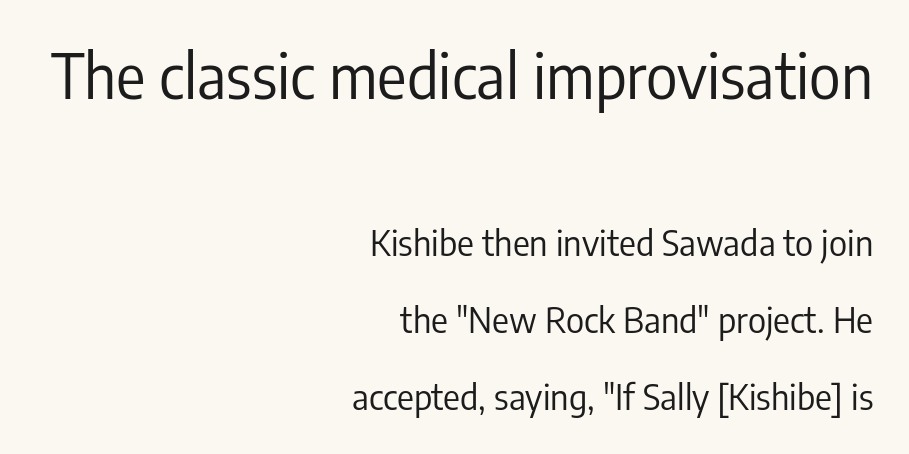
The image shows 61 px regular-weight, condensed sans-serif type, upright; set right-aligned, loose line spacing (2.2x), normal letter spacing, not underlined; the first (top) block is 1.74x larger; low stroke contrast and a medium x-height.
